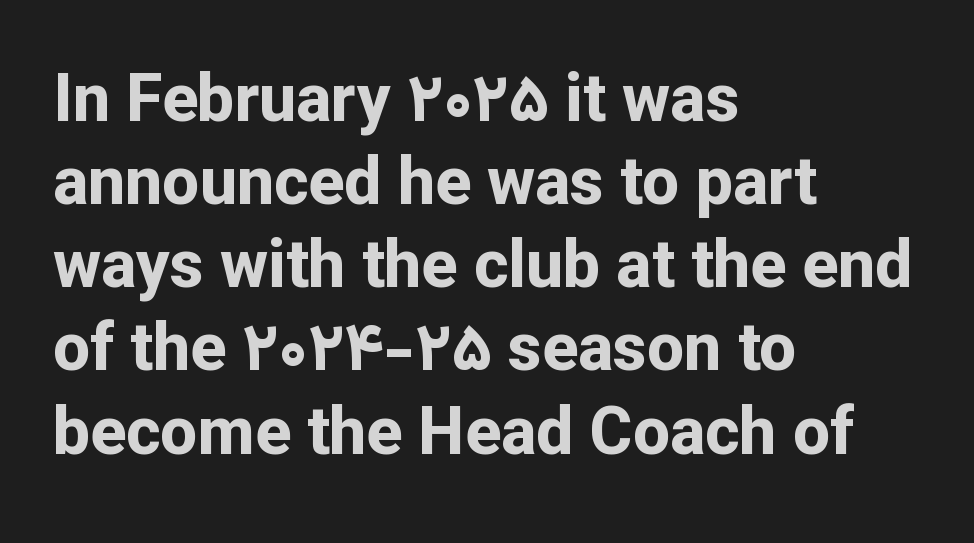
Q: Is the text bold? A: Yes.
Q: Is the text italic (slanted)? A: No, it is upright.
Q: Is the typeface a serif or a sans-serif typeface? A: Sans-serif.
Q: Is the text underlined? A: No.
Q: How is the paragraph aligned? A: Left-aligned.
Q: Is the spacing between letters normal or unusually wide? A: Normal.
Q: Is the spacing between lines tight, normal or loose? A: Normal.
Q: Width (condensed, normal, or wide)? A: Normal.
Q: Stroke contrast? A: Low.
Q: x-height? A: Medium.
Q: Monospaced? A: No.
